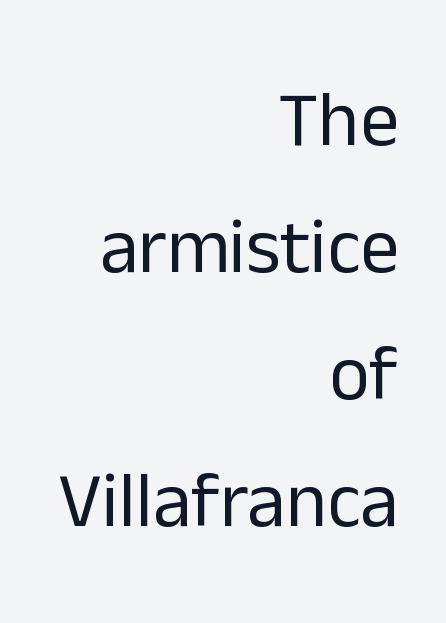
The space beneath each line is pristine and unruled. Tracking here is standard; glyphs follow each other at the usual distance. Do the characters align in a grid? No, the font is proportional. Is this a heavy cut? Hardly; it is regular or lighter. The lettering stays uniformly vertical, giving the passage a roman look.
